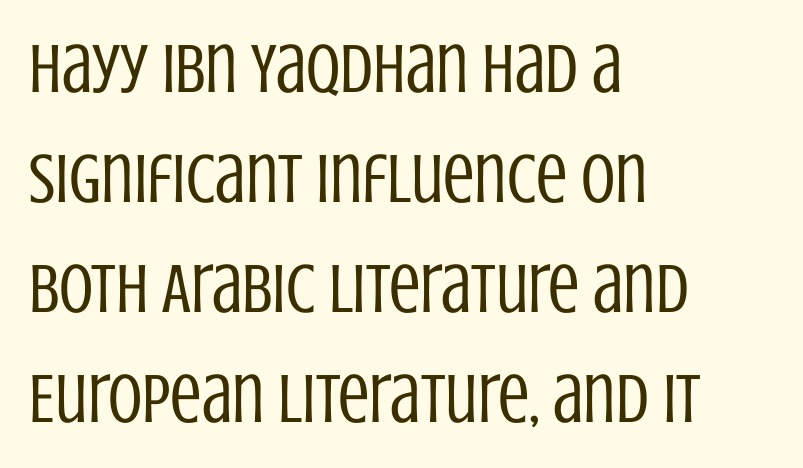
The passage shown is typed in a proportional face where columns would drift. Serif or sans? Sans — the stroke terminals are bare. What stands out about the letter spacing? Nothing — it is the standard amount. The letters look calm and open, with moderate or lighter stems.
